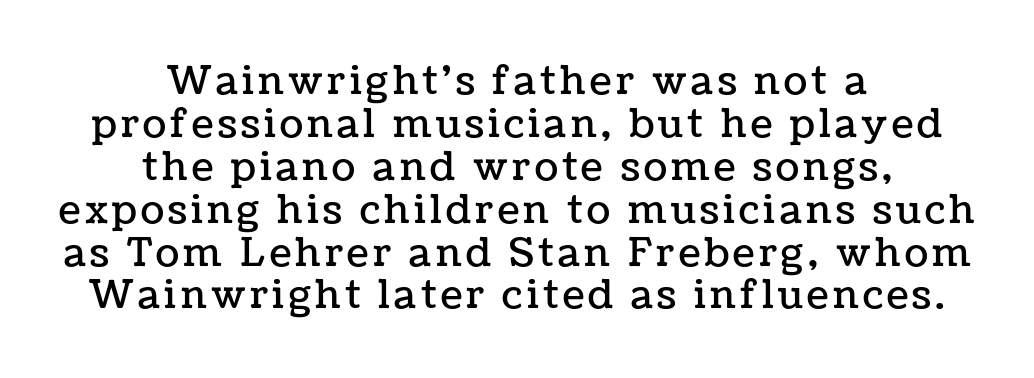
A typesetter would call this proportional, since set widths differ per character. Leading is clearly below the norm, producing a dense column. The whitespace from short lines is split evenly between both sides. If you drew a line through each stem, it would be perfectly vertical. Bare-footed words on every line.
